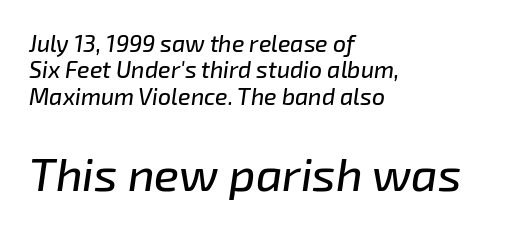
{"italic": "yes", "lean": "right", "slant_degrees": 8, "width": "normal", "stroke_contrast": "low", "x_height": "medium", "monospaced": "no", "underline": "no", "align": "left", "line_spacing": "tight", "line_spacing_ratio": 1.15, "letter_spacing": "normal", "letter_spacing_em": 0.0, "larger_block": "second", "size_ratio": 2.0, "glyph_px": 46}
